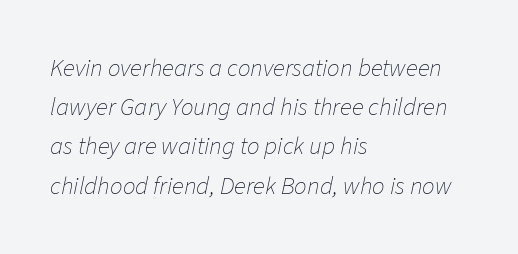
On a weight scale, this lands at 450 or below. Rendered with sloped, italic letterforms. Descenders hang freely into open space. Notice how the passage keeps a crisp vertical edge on the left only.
